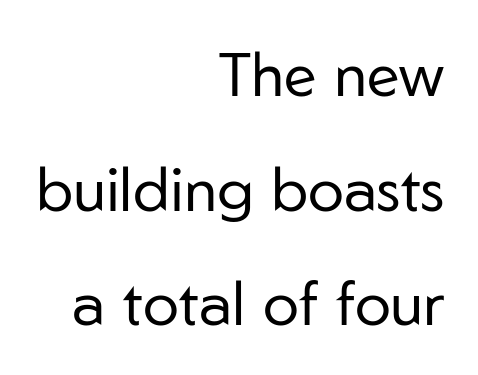
The image shows 61 px regular-weight sans-serif type, upright; set right-aligned, line spacing 1.88x, normal letter spacing, not underlined; low stroke contrast and a medium x-height.
